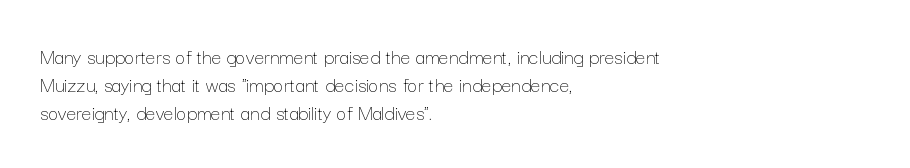
{"italic": "no", "bold": "no", "underline": "no", "align": "left", "line_spacing": "normal", "line_spacing_ratio": 1.28, "letter_spacing": "normal", "letter_spacing_em": 0.0, "glyph_px": 22}
